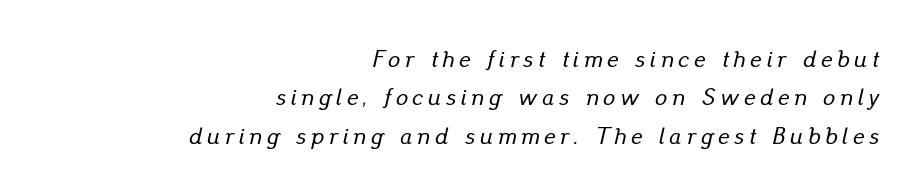
The gap between lines stays unmarked. If you measured baseline to baseline, you'd find a middling distance. Caption: multi-line text, flush right, ragged left. Observe the lean: these are italic letterforms. The type is letterspaced generously, with wide tracking.
